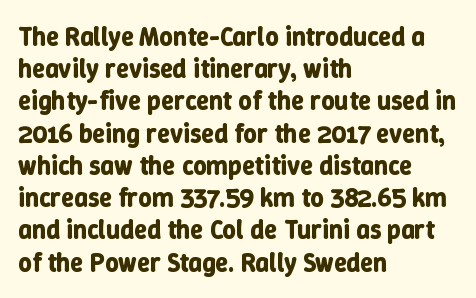
Descenders hang freely into open space. Rendered with straight, roman letterforms. The strokes are fattened all the way to bold. This rendering uses left alignment, leaving the right contour irregular.
